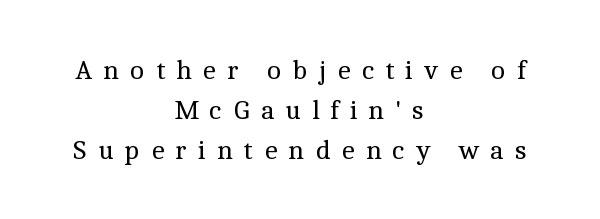
Q: Is the text bold? A: No.
Q: Is the text italic (slanted)? A: No, it is upright.
Q: Is the typeface a serif or a sans-serif typeface? A: Serif.
Q: Is the text underlined? A: No.
Q: How is the paragraph aligned? A: Centered.
Q: Is the spacing between letters normal or unusually wide? A: Unusually wide.
Q: Is the spacing between lines tight, normal or loose? A: Normal.
Q: Width (condensed, normal, or wide)? A: Normal.
Q: x-height? A: Medium.
Q: Monospaced? A: No.
